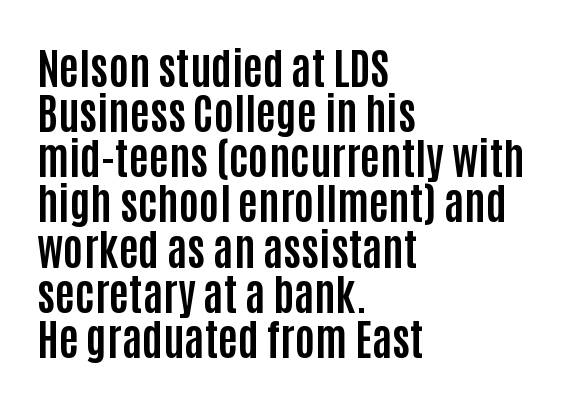
{"serif": "no", "italic": "no", "bold": "yes", "weight": "bold", "width": "condensed", "stroke_contrast": "low", "x_height": "large", "monospaced": "no", "underline": "no", "align": "left", "line_spacing": "tight", "line_spacing_ratio": 1.05, "letter_spacing": "normal", "letter_spacing_em": 0.0, "glyph_px": 43}
